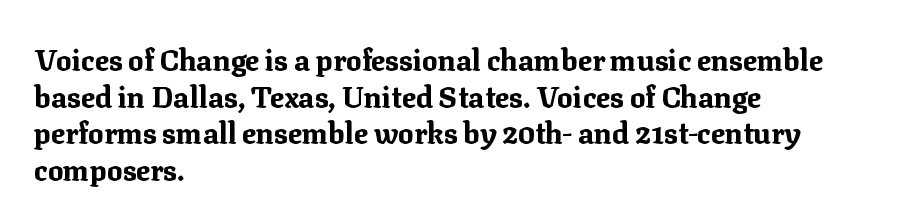
The image shows 29 px bold serif type, upright; set left-aligned, normal line spacing (1.26x), normal letter spacing, not underlined; medium stroke contrast and a medium x-height.
